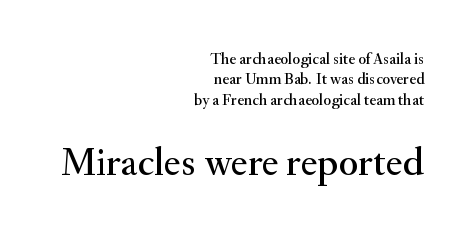
The image shows 40 px serif type, upright; set right-aligned, normal line spacing (1.27x), normal letter spacing, not underlined; the second (bottom) block is 2.5x larger; medium stroke contrast and a small x-height.
